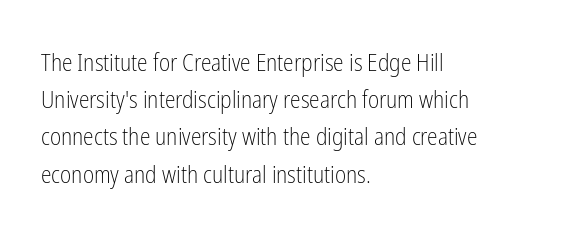
{"italic": "no", "bold": "no", "underline": "no", "align": "left", "line_spacing": "normal", "line_spacing_ratio": 1.55, "letter_spacing": "normal", "letter_spacing_em": 0.0, "glyph_px": 24}
